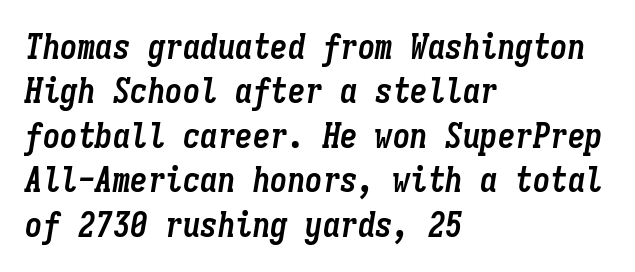
The image shows 35 px semibold, condensed type, italic (leaning right), monospaced; set left-aligned, normal line spacing (1.27x), normal letter spacing, not underlined; low stroke contrast and a medium x-height.
